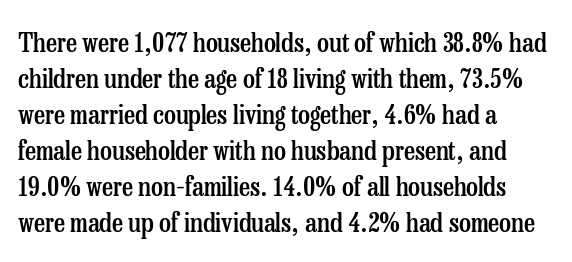
{"italic": "no", "bold": "semi", "underline": "no", "align": "left", "line_spacing": "normal", "line_spacing_ratio": 1.33, "letter_spacing": "normal", "letter_spacing_em": 0.0, "glyph_px": 27}
